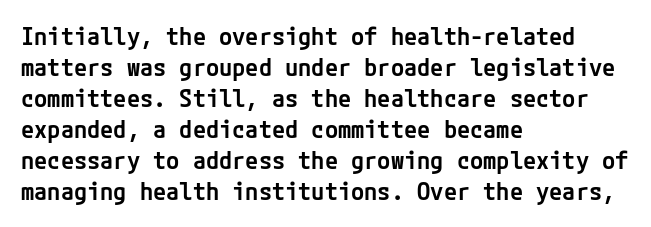
Q: Is the text bold? A: Semi-bold.
Q: Is the text italic (slanted)? A: No, it is upright.
Q: Is the text underlined? A: No.
Q: How is the paragraph aligned? A: Left-aligned.
Q: Is the spacing between letters normal or unusually wide? A: Normal.
Q: Is the spacing between lines tight, normal or loose? A: Normal.
